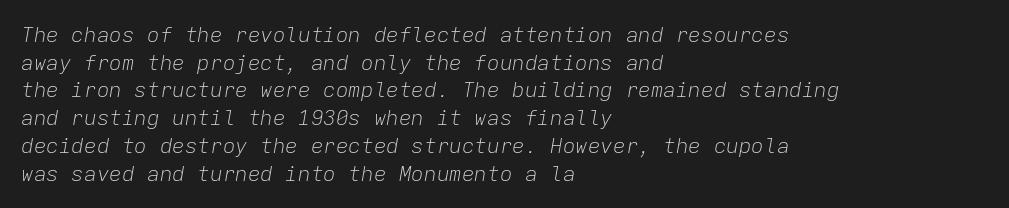
The image shows 21 px text type, italic (leaning right); set left-aligned, normal line spacing (1.32x), normal letter spacing, not underlined.
